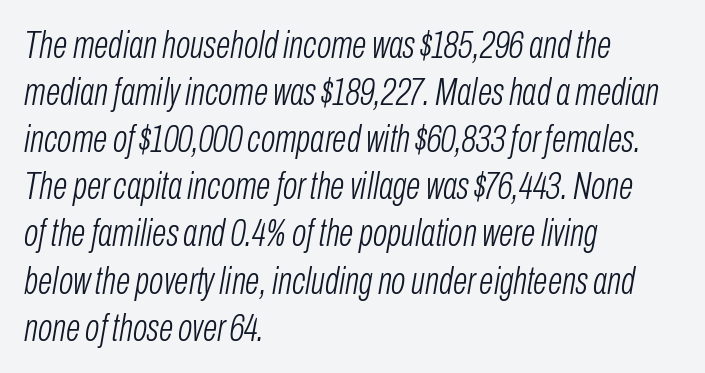
Q: Is the text bold? A: No.
Q: Is the text italic (slanted)? A: Yes, it leans right by about 10 degrees.
Q: Is the text underlined? A: No.
Q: How is the paragraph aligned? A: Left-aligned.
Q: Is the spacing between letters normal or unusually wide? A: Normal.
Q: Width (condensed, normal, or wide)? A: Condensed.
Q: Stroke contrast? A: Low.
Q: x-height? A: Medium.
Q: Monospaced? A: No.
